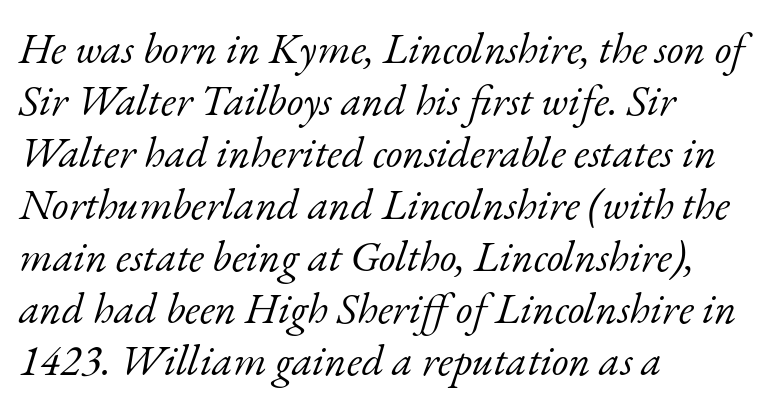
Q: Is the text bold? A: No.
Q: Is the text italic (slanted)? A: Yes, it leans right by about 17 degrees.
Q: Is the typeface a serif or a sans-serif typeface? A: Serif.
Q: Is the text underlined? A: No.
Q: How is the paragraph aligned? A: Left-aligned.
Q: Is the spacing between letters normal or unusually wide? A: Normal.
Q: Width (condensed, normal, or wide)? A: Normal.
Q: Stroke contrast? A: Low.
Q: x-height? A: Small.
Q: Monospaced? A: No.
